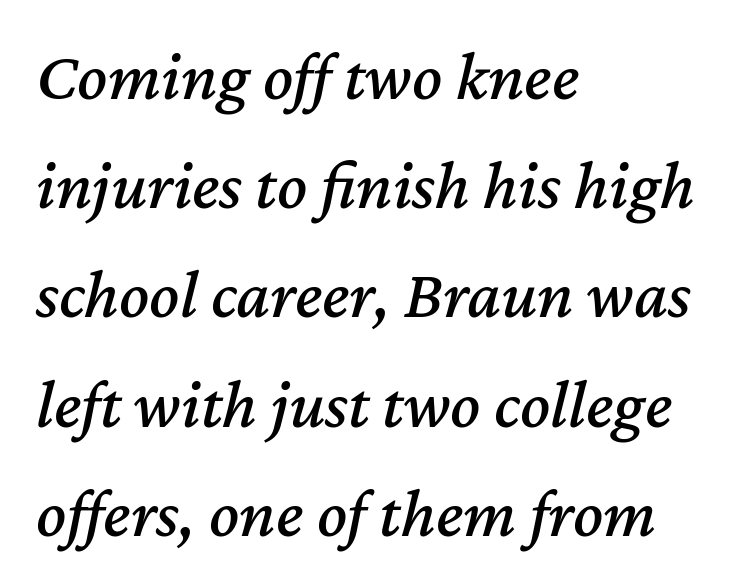
Q: Is the text italic (slanted)? A: Yes, it leans right by about 12 degrees.
Q: Is the text underlined? A: No.
Q: How is the paragraph aligned? A: Left-aligned.
Q: Is the spacing between letters normal or unusually wide? A: Normal.
Q: Is the spacing between lines tight, normal or loose? A: Normal.
Q: Width (condensed, normal, or wide)? A: Normal.
Q: Stroke contrast? A: Medium.
Q: x-height? A: Medium.
Q: Monospaced? A: No.
